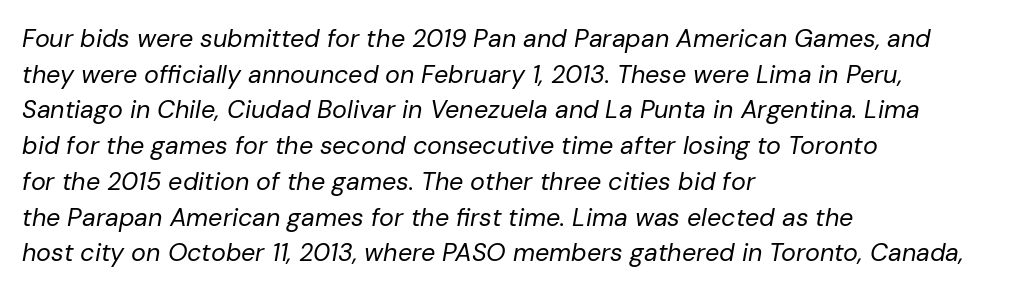
If you measured baseline to baseline, you'd find a middling distance. Italic: yes, the glyphs are oblique. No heavy texture on the line: the type isn't bold. The strip under each line holds only bare page. Line starts are locked; line ends wander. Default kerning and tracking; the words read as compact shapes.
